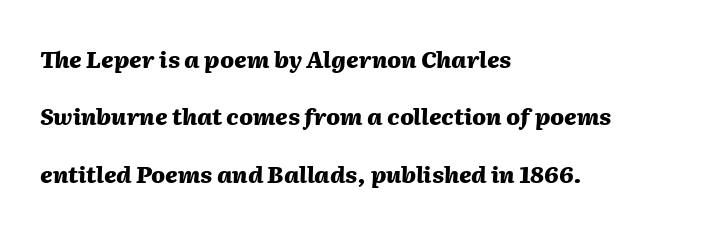
Q: Is the text bold? A: Yes.
Q: Is the text italic (slanted)? A: Yes, it leans right by about 2 degrees.
Q: Is the text underlined? A: No.
Q: How is the paragraph aligned? A: Left-aligned.
Q: Is the spacing between letters normal or unusually wide? A: Normal.
Q: Is the spacing between lines tight, normal or loose? A: Loose.
